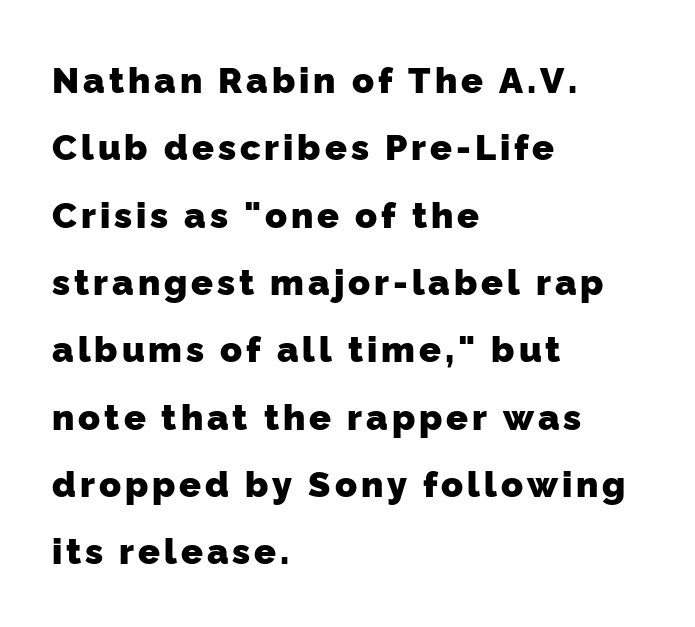
A bare baseline throughout the passage. A typesetter would call this proportional, since set widths differ per character. Is this a sans? Yes — the strokes have no serifs. The strokes are fattened all the way to bold.
